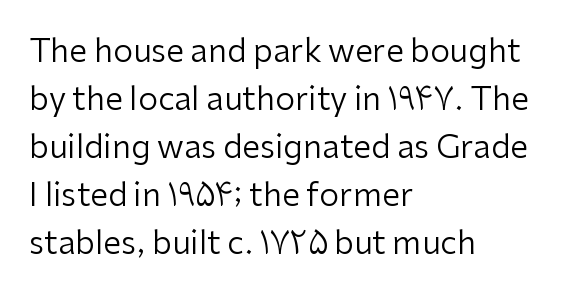
The image shows 32 px regular-weight sans-serif type, upright; set left-aligned, normal line spacing (1.5x), normal letter spacing, not underlined; low stroke contrast and a medium x-height.
